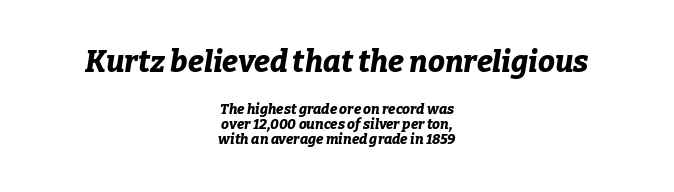
{"italic": "yes", "lean": "right", "slant_degrees": 9, "bold": "yes", "weight": "bold", "width": "normal", "stroke_contrast": "low", "x_height": "medium", "monospaced": "no", "underline": "no", "align": "center", "line_spacing": "tight", "line_spacing_ratio": 1.09, "letter_spacing": "normal", "letter_spacing_em": 0.0, "larger_block": "first", "size_ratio": 2.14, "glyph_px": 30}
